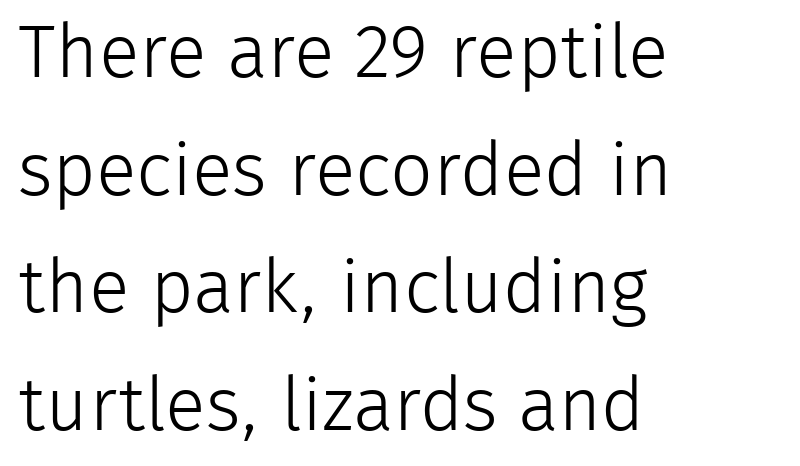
The image shows 75 px light sans-serif type, upright; set left-aligned, normal line spacing (1.57x), normal letter spacing, not underlined; low stroke contrast and a medium x-height.
